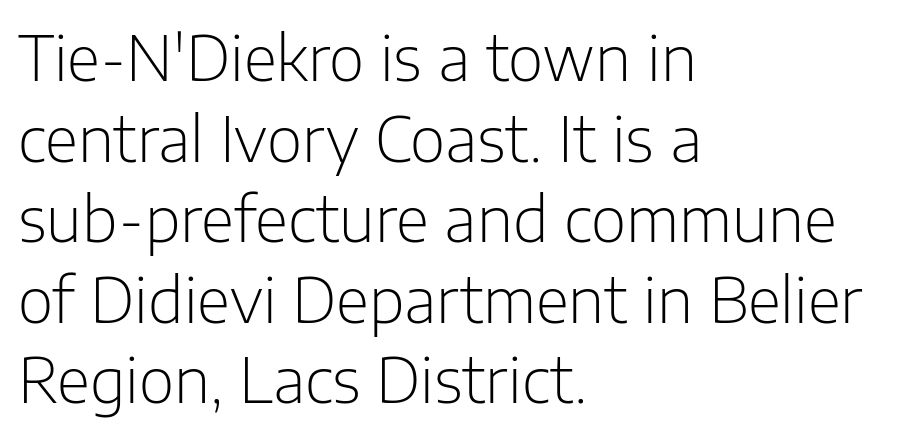
The image shows 61 px light sans-serif type, upright; set left-aligned, normal line spacing (1.32x), normal letter spacing, not underlined; low stroke contrast and a medium x-height.
